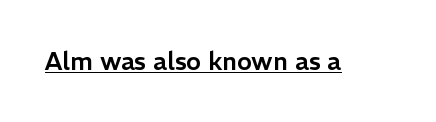
You can tell it's not italic because the verticals are truly vertical. Honestly, the letter spacing is just normal — you wouldn't notice it. Students, observe the line beneath the letters — that is underlining.
